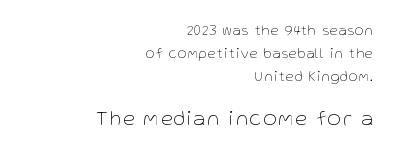
{"italic": "no", "bold": "no", "underline": "no", "align": "right", "line_spacing": "normal", "line_spacing_ratio": 1.65, "larger_block": "second", "size_ratio": 1.5, "glyph_px": 21}
